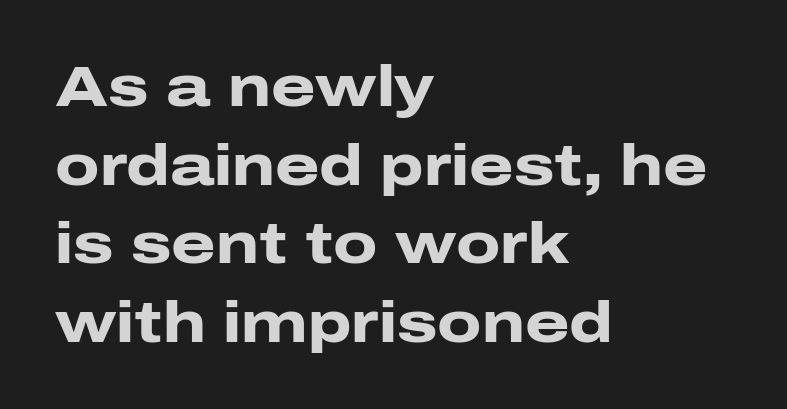
Compared with a centered layout, this one pins lines to the left instead. Words appear dense and cohesive because spacing is normal. The characters display no serif detailing; their extremities are plain. Think of a printed novel: that variable character pitch is what you see here. Evenly set lines give the paragraph a standard silhouette. How heavy is the stroke? Heavy — this is a bold.
